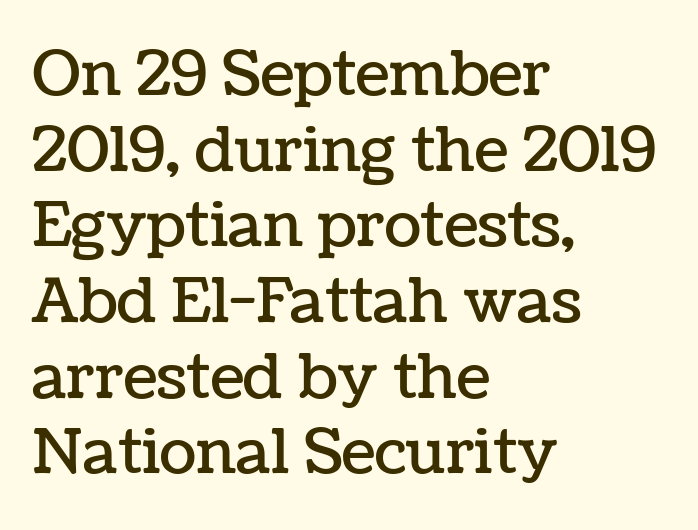
{"italic": "no", "width": "normal", "stroke_contrast": "low", "x_height": "medium", "monospaced": "no", "underline": "no", "align": "left", "line_spacing_ratio": 1.24, "letter_spacing": "normal", "letter_spacing_em": 0.0, "glyph_px": 61}
